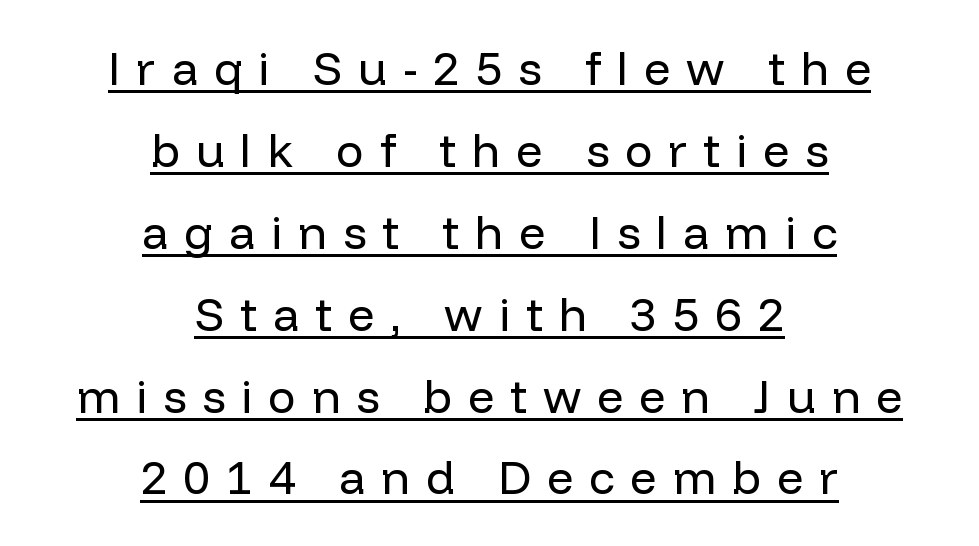
Q: Is the text bold? A: No.
Q: Is the text italic (slanted)? A: No, it is upright.
Q: Is the typeface a serif or a sans-serif typeface? A: Sans-serif.
Q: Is the text underlined? A: Yes.
Q: How is the paragraph aligned? A: Centered.
Q: Is the spacing between letters normal or unusually wide? A: Unusually wide.
Q: Width (condensed, normal, or wide)? A: Normal.
Q: Stroke contrast? A: Low.
Q: x-height? A: Medium.
Q: Monospaced? A: No.
